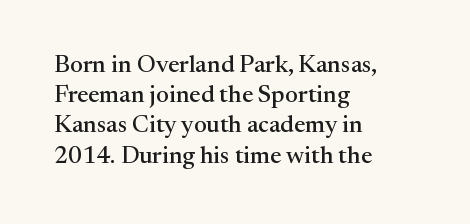
{"italic": "no", "underline": "no", "align": "left", "line_spacing": "normal", "line_spacing_ratio": 1.26, "letter_spacing": "normal", "letter_spacing_em": 0.0, "glyph_px": 24}
